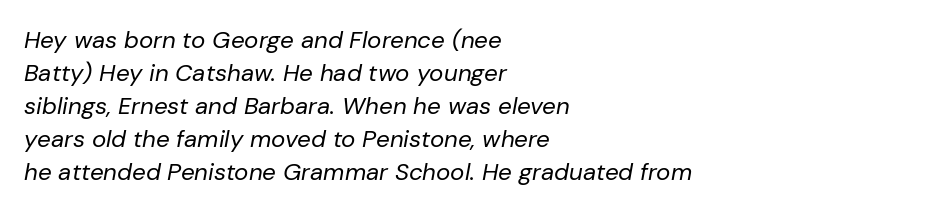
The horizontal fit of the characters is conventional and even. The space between consecutive lines is moderate. Summary of weight: not heavy and not bold. Check under the words: just untouched page.
